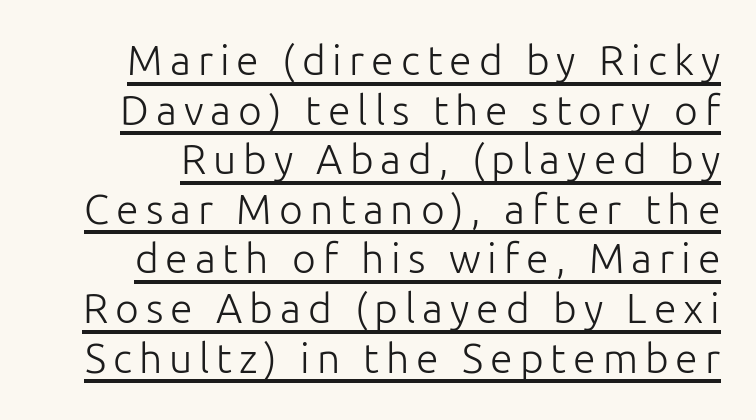
The font family rendered here belongs to the sans-serif group. Think standard paragraph weight, or any step lighter than that. Style check: upright. The rendering uses the underline text-decoration. A typesetter would call this proportional, since set widths differ per character.
